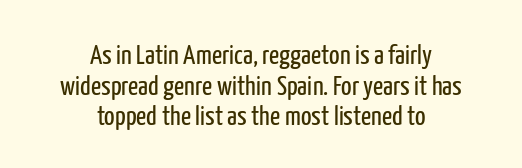
Q: Is the text bold? A: No.
Q: Is the text italic (slanted)? A: No, it is upright.
Q: Is the typeface a serif or a sans-serif typeface? A: Sans-serif.
Q: Is the text underlined? A: No.
Q: How is the paragraph aligned? A: Centered.
Q: Is the spacing between letters normal or unusually wide? A: Normal.
Q: Is the spacing between lines tight, normal or loose? A: Tight.
Q: Width (condensed, normal, or wide)? A: Condensed.
Q: Stroke contrast? A: Low.
Q: x-height? A: Medium.
Q: Monospaced? A: No.
